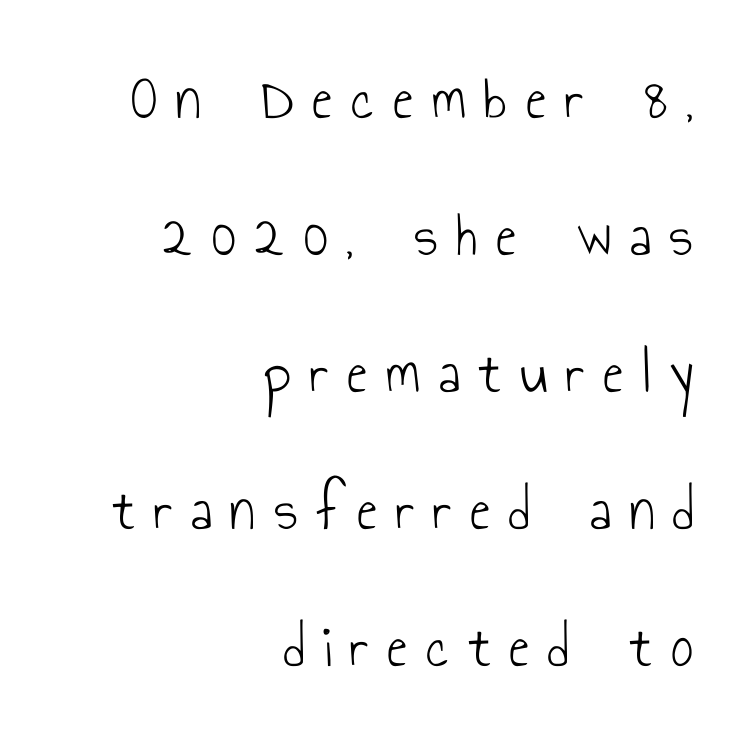
The image shows 62 px light, condensed sans-serif type, upright; set right-aligned, loose line spacing (2.21x), unusually wide letter spacing (+0.3 em), not underlined; low stroke contrast and a small x-height.
